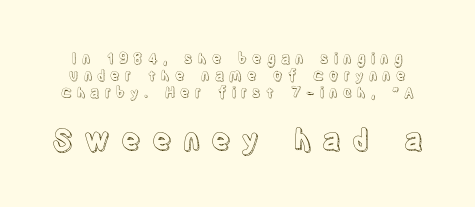
The image shows 29 px condensed type, upright; set line spacing 1.21x, unusually wide letter spacing (+0.37 em), not underlined; the second (bottom) block is 2.07x larger; a large x-height.
